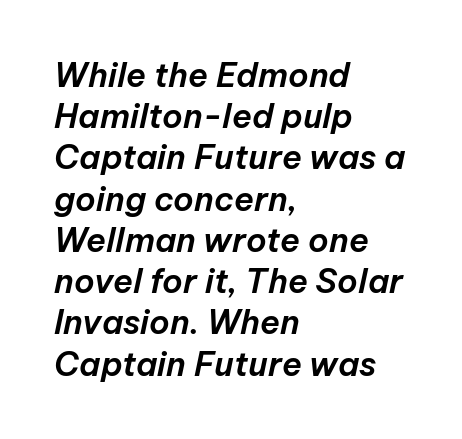
Q: Is the text italic (slanted)? A: Yes, it leans right by about 12 degrees.
Q: Is the text underlined? A: No.
Q: How is the paragraph aligned? A: Left-aligned.
Q: Is the spacing between letters normal or unusually wide? A: Normal.
Q: Is the spacing between lines tight, normal or loose? A: Normal.
Q: Width (condensed, normal, or wide)? A: Normal.
Q: Stroke contrast? A: Low.
Q: x-height? A: Medium.
Q: Monospaced? A: No.
